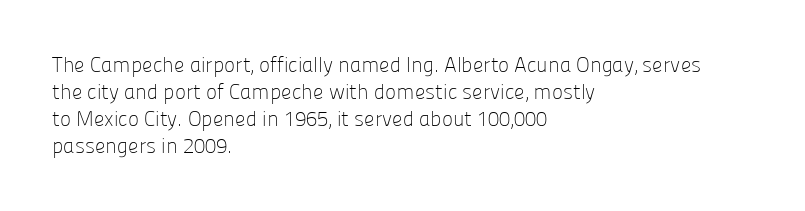
{"italic": "no", "bold": "no", "underline": "no", "align": "left", "line_spacing": "normal", "line_spacing_ratio": 1.28, "letter_spacing": "normal", "letter_spacing_em": 0.0, "glyph_px": 21}
